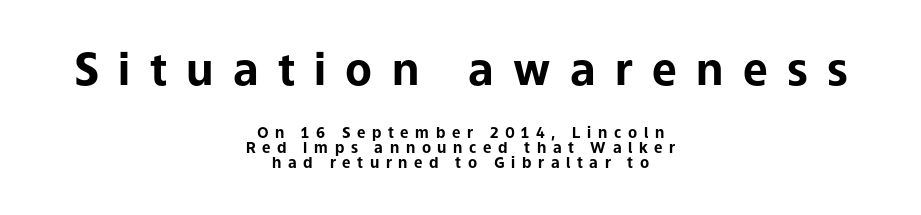
The vertical gap from one line to the next is small. The initial chunk of copy outweighs the following chunk in type size. Rendered with straight, roman letterforms. The paragraph shown floats in the horizontal middle.
